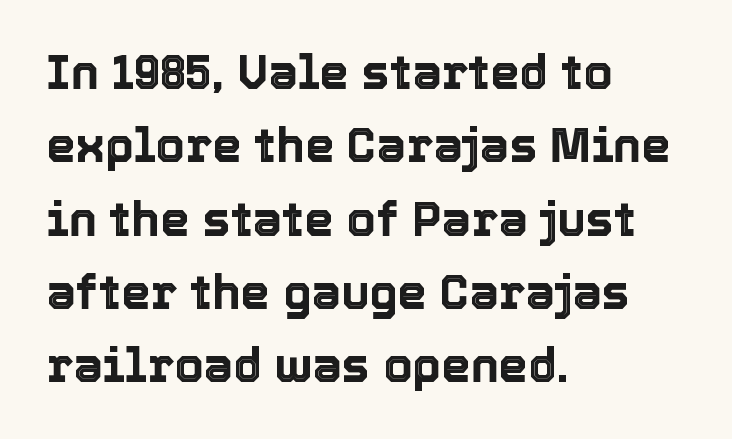
{"italic": "no", "width": "normal", "x_height": "medium", "monospaced": "no", "underline": "no", "align": "left", "line_spacing": "normal", "line_spacing_ratio": 1.56, "letter_spacing": "normal", "letter_spacing_em": 0.0, "glyph_px": 47}
